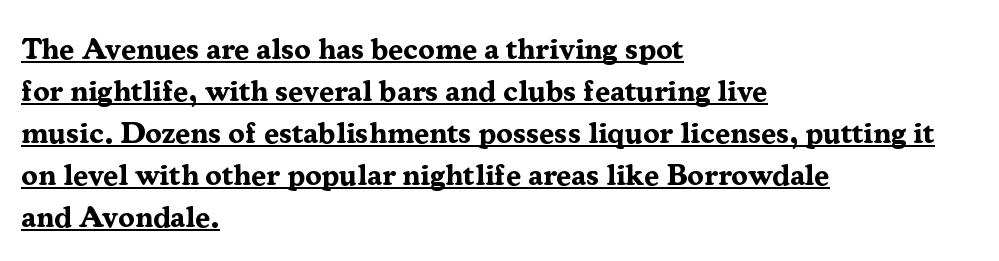
Q: Is the text bold? A: Yes.
Q: Is the text italic (slanted)? A: No, it is upright.
Q: Is the typeface a serif or a sans-serif typeface? A: Serif.
Q: Is the text underlined? A: Yes.
Q: How is the paragraph aligned? A: Left-aligned.
Q: Is the spacing between letters normal or unusually wide? A: Normal.
Q: Is the spacing between lines tight, normal or loose? A: Normal.
Q: Width (condensed, normal, or wide)? A: Normal.
Q: Stroke contrast? A: Medium.
Q: x-height? A: Medium.
Q: Monospaced? A: No.
